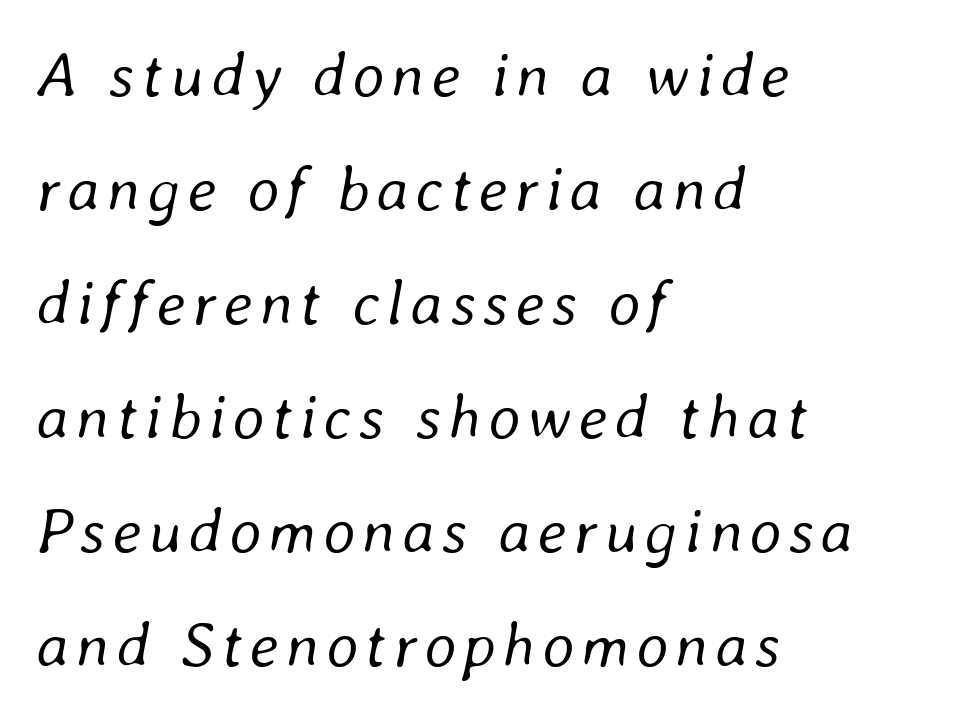
{"italic": "yes", "lean": "right", "slant_degrees": 8, "bold": "no", "weight": "regular", "width": "normal", "stroke_contrast": "low", "x_height": "medium", "monospaced": "no", "underline": "no", "align": "left", "line_spacing_ratio": 1.81, "glyph_px": 63}
